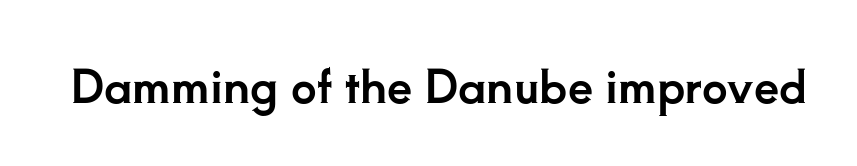
The type family on display is of the serif kind. Underlining? Definitely not there. This sample has the flowing, uneven cadence of proportional lettering. Each word holds together tightly as a unit, with standard inter-letter gaps. Tall strokes in this sample are plumb rather than angled.
